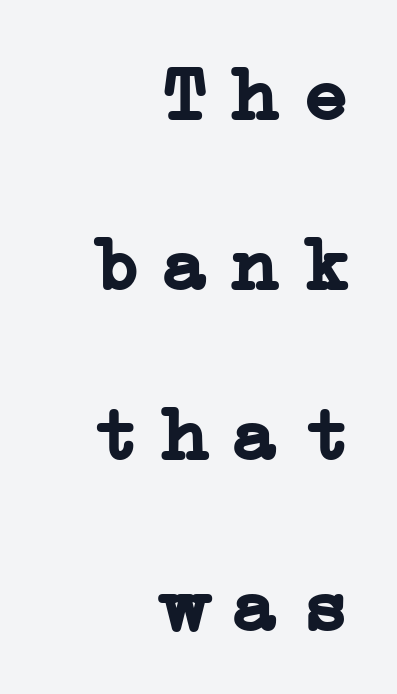
The image shows 77 px semibold serif type, upright; set right-aligned, loose line spacing (2.21x), unusually wide letter spacing (+0.31 em), not underlined; low stroke contrast and a medium x-height.
